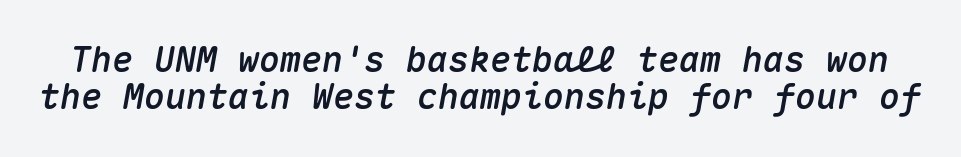
Q: Is the text italic (slanted)? A: Yes, it leans right by about 10 degrees.
Q: Is the text underlined? A: No.
Q: Is the spacing between letters normal or unusually wide? A: Normal.
Q: Is the spacing between lines tight, normal or loose? A: Tight.
Q: Width (condensed, normal, or wide)? A: Normal.
Q: Stroke contrast? A: Medium.
Q: x-height? A: Medium.
Q: Monospaced? A: Yes.
